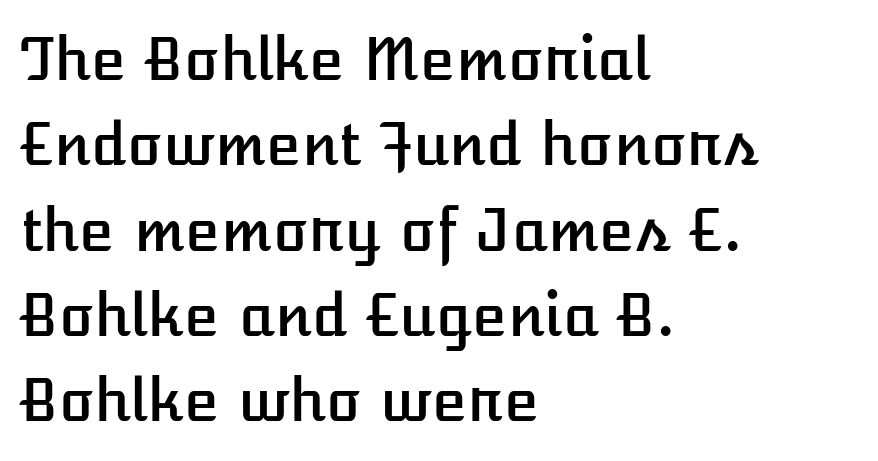
{"italic": "no", "width": "normal", "stroke_contrast": "low", "x_height": "medium", "monospaced": "no", "underline": "no", "align": "left", "line_spacing": "normal", "line_spacing_ratio": 1.47, "letter_spacing": "normal", "letter_spacing_em": 0.0, "glyph_px": 58}
